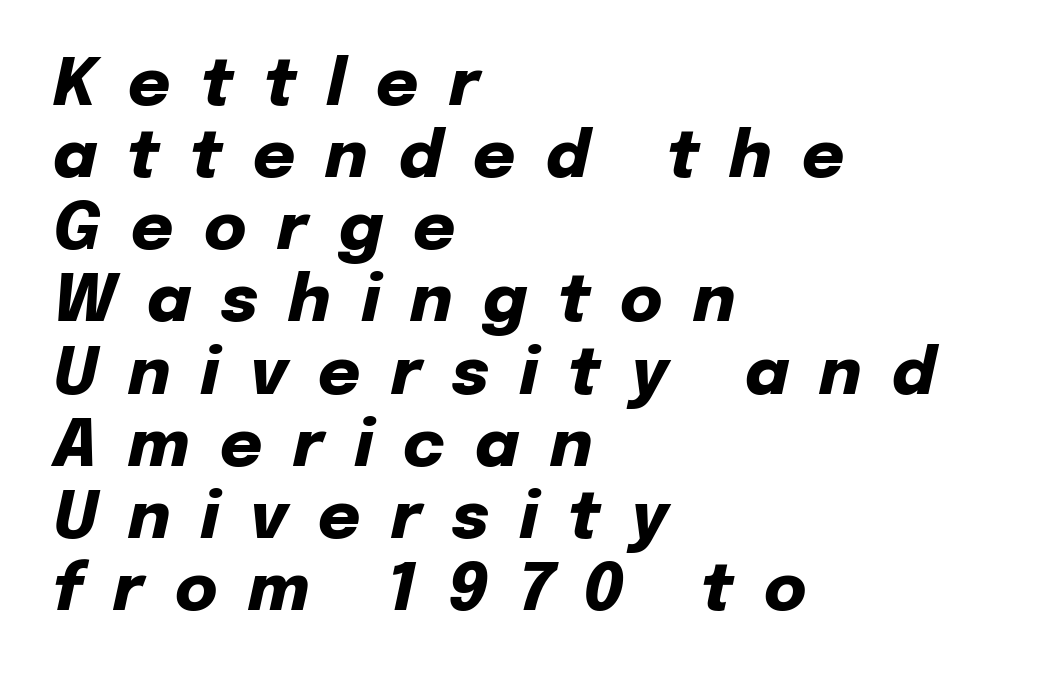
The image shows 65 px heavy type, italic (leaning right); set left-aligned, tight line spacing (1.11x), unusually wide letter spacing (+0.47 em), not underlined; low stroke contrast and a medium x-height.
